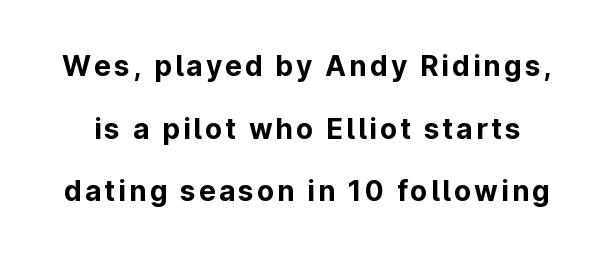
Q: Is the text bold? A: Yes.
Q: Is the text italic (slanted)? A: No, it is upright.
Q: Is the typeface a serif or a sans-serif typeface? A: Sans-serif.
Q: Is the text underlined? A: No.
Q: Is the spacing between lines tight, normal or loose? A: Loose.
Q: Width (condensed, normal, or wide)? A: Normal.
Q: Stroke contrast? A: Low.
Q: x-height? A: Medium.
Q: Monospaced? A: No.
